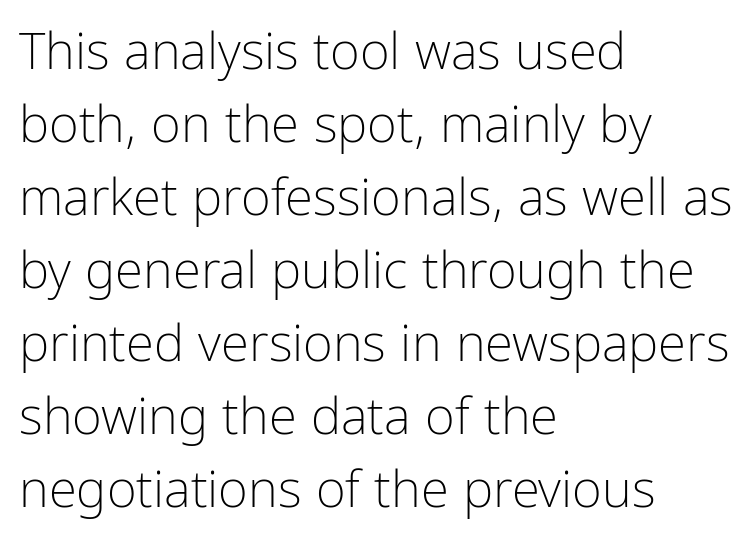
The image shows 51 px light, condensed sans-serif type, upright; set left-aligned, normal line spacing (1.43x), normal letter spacing, not underlined; low stroke contrast and a medium x-height.
